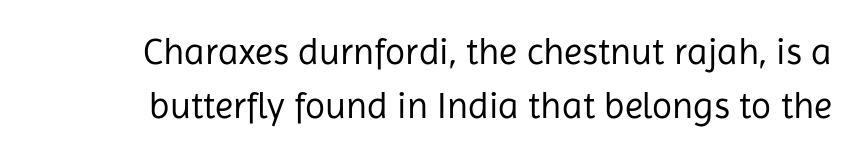
The image shows 37 px regular-weight sans-serif type, upright; set normal line spacing (1.45x), normal letter spacing, not underlined; low stroke contrast and a medium x-height.
